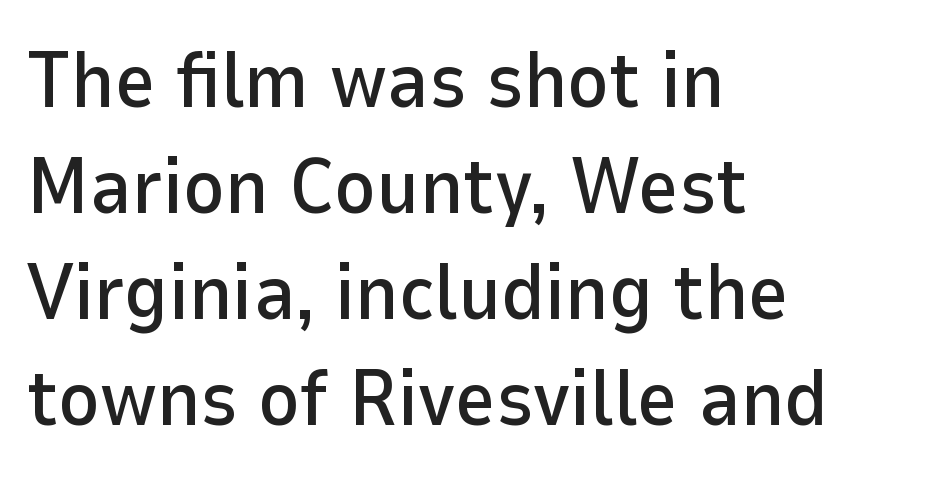
This block has exactly the height ordinary leading produces. Do the characters align in a grid? No, the font is proportional. Is there any slant? The stems are plumb. Decoration check: the copy has no underline. What stands out about the letter spacing? Nothing — it is the standard amount. Where is the straight margin? On the left.
